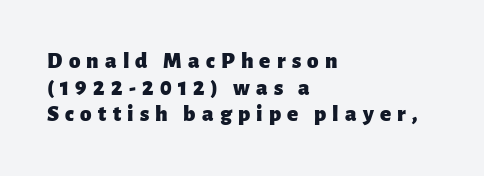
Q: Is the text bold? A: Yes.
Q: Is the text italic (slanted)? A: No, it is upright.
Q: Is the text underlined? A: No.
Q: How is the paragraph aligned? A: Left-aligned.
Q: Is the spacing between letters normal or unusually wide? A: Unusually wide.
